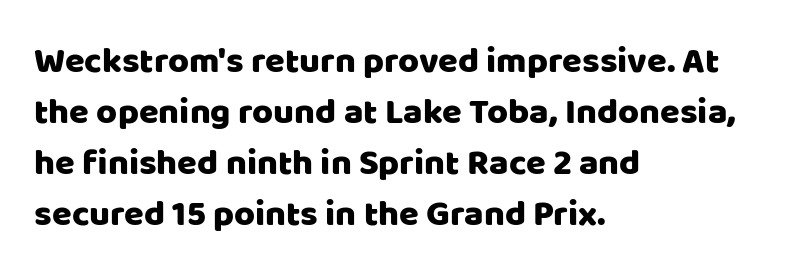
Q: Is the text italic (slanted)? A: No, it is upright.
Q: Is the typeface a serif or a sans-serif typeface? A: Sans-serif.
Q: Is the text underlined? A: No.
Q: How is the paragraph aligned? A: Left-aligned.
Q: Is the spacing between letters normal or unusually wide? A: Normal.
Q: Is the spacing between lines tight, normal or loose? A: Normal.
Q: Width (condensed, normal, or wide)? A: Normal.
Q: Stroke contrast? A: Low.
Q: x-height? A: Large.
Q: Monospaced? A: No.
